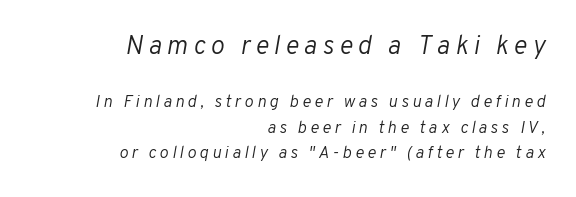
The image shows 26 px text type, italic (leaning right); set right-aligned, normal line spacing (1.51x), unusually wide letter spacing (+0.2 em), not underlined; the first (top) block is 1.53x larger.
